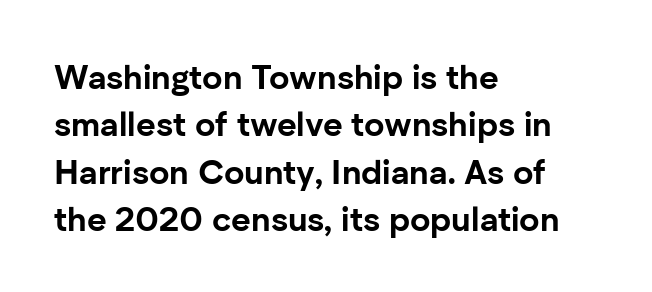
{"serif": "no", "italic": "no", "bold": "yes", "weight": "bold", "width": "normal", "stroke_contrast": "low", "x_height": "medium", "monospaced": "no", "underline": "no", "align": "left", "line_spacing": "normal", "line_spacing_ratio": 1.39, "letter_spacing": "normal", "letter_spacing_em": 0.0, "glyph_px": 34}
